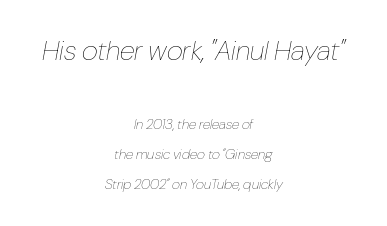
{"italic": "yes", "lean": "right", "slant_degrees": 10, "bold": "no", "weight": "thin", "width": "condensed", "stroke_contrast": "low", "x_height": "medium", "monospaced": "no", "underline": "no", "align": "center", "line_spacing": "loose", "line_spacing_ratio": 2.15, "letter_spacing": "normal", "letter_spacing_em": 0.0, "larger_block": "first", "size_ratio": 2.0, "glyph_px": 28}
